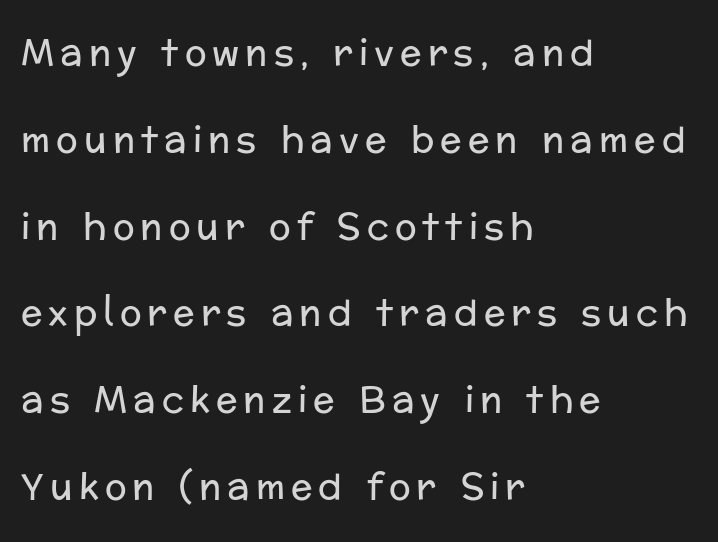
The face used here is proportionally spaced, like ordinary book or web type. Classification — sans serif. Each line starts at the same left margin while the right side varies. Underlining? Definitely not there.
